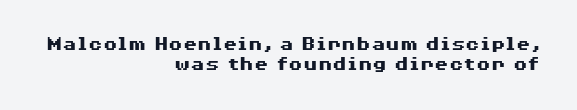
Q: Is the text bold? A: Yes.
Q: Is the text italic (slanted)? A: No, it is upright.
Q: Is the text underlined? A: No.
Q: How is the paragraph aligned? A: Right-aligned.
Q: Is the spacing between letters normal or unusually wide? A: Normal.
Q: Is the spacing between lines tight, normal or loose? A: Tight.
